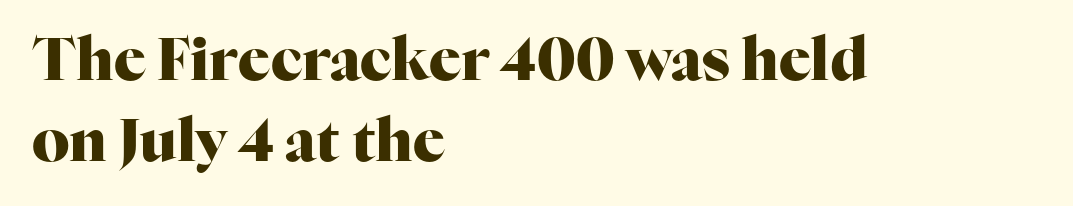
Vertical strokes here are truly vertical. Normally led — the rows are evenly, conventionally spaced. Horizontal alignment here is leftward, the default for most running prose. The string is rendered with underlining switched off. A typesetter would call this proportional, since set widths differ per character. The face used here is rendered with its standard letterfit.
